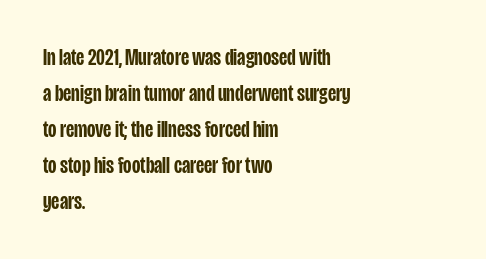
Visually the block forms a straight wall on the left and a jagged coastline on the right. Bold? Not quite — semibold, heavier than regular but stopping short. Horizontal bands of white between lines are of average thickness. Inter-character spacing is left at the font's built-in metrics.
